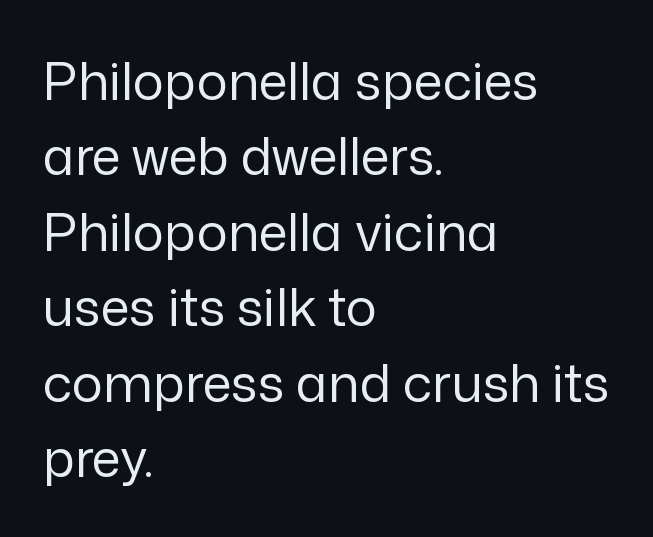
{"serif": "no", "italic": "no", "bold": "no", "weight": "regular", "width": "normal", "stroke_contrast": "low", "x_height": "medium", "monospaced": "no", "underline": "no", "align": "left", "line_spacing": "normal", "line_spacing_ratio": 1.45, "letter_spacing": "normal", "letter_spacing_em": 0.0, "glyph_px": 52}
